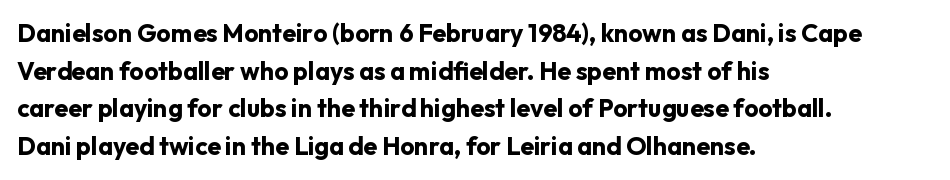
{"italic": "no", "bold": "yes", "underline": "no", "align": "left", "line_spacing": "normal", "line_spacing_ratio": 1.51, "letter_spacing": "normal", "letter_spacing_em": 0.0, "glyph_px": 25}
